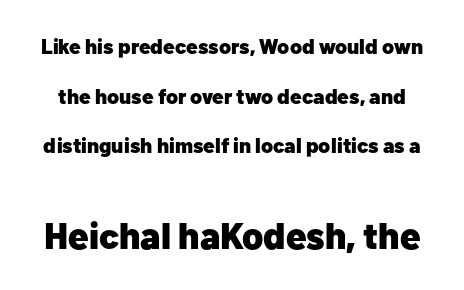
Q: Is the text bold? A: Yes.
Q: Is the text italic (slanted)? A: No, it is upright.
Q: Is the typeface a serif or a sans-serif typeface? A: Sans-serif.
Q: Is the text underlined? A: No.
Q: Is the spacing between letters normal or unusually wide? A: Normal.
Q: Is the spacing between lines tight, normal or loose? A: Loose.
Q: Which block of text is set in a larger size, the first (top) or the second (bottom)? A: The second (bottom) one.
Q: Width (condensed, normal, or wide)? A: Normal.
Q: Stroke contrast? A: Low.
Q: x-height? A: Medium.
Q: Monospaced? A: No.
